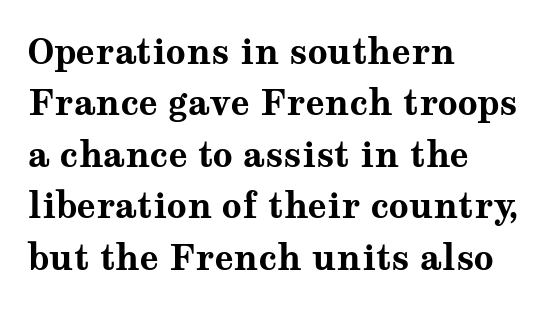
Q: Is the text bold? A: Yes.
Q: Is the text italic (slanted)? A: No, it is upright.
Q: Is the typeface a serif or a sans-serif typeface? A: Serif.
Q: Is the text underlined? A: No.
Q: How is the paragraph aligned? A: Left-aligned.
Q: Is the spacing between letters normal or unusually wide? A: Normal.
Q: Is the spacing between lines tight, normal or loose? A: Normal.
Q: Width (condensed, normal, or wide)? A: Wide.
Q: Stroke contrast? A: Medium.
Q: x-height? A: Medium.
Q: Monospaced? A: No.
